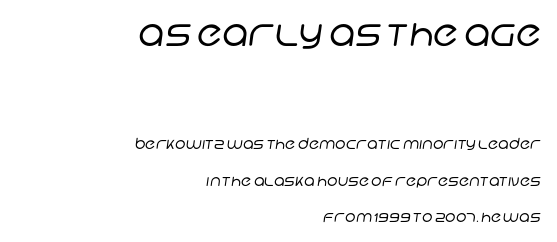
The image shows 37 px regular-weight sans-serif type; set right-aligned, loose line spacing (2.46x), normal letter spacing, not underlined; the first (top) block is 2.47x larger; low stroke contrast and a large x-height.
